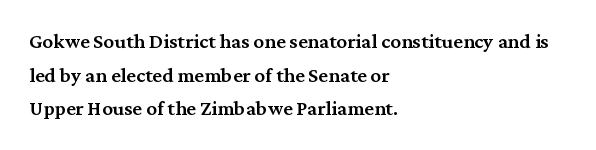
Q: Is the text bold? A: Semi-bold.
Q: Is the text italic (slanted)? A: No, it is upright.
Q: Is the text underlined? A: No.
Q: How is the paragraph aligned? A: Left-aligned.
Q: Is the spacing between letters normal or unusually wide? A: Normal.
Q: Is the spacing between lines tight, normal or loose? A: Normal.
